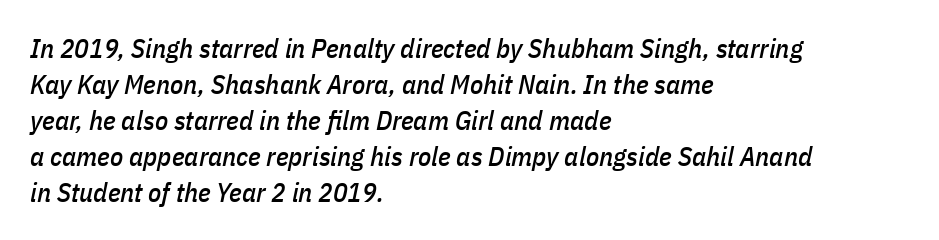
The image shows 27 px text type, italic (leaning right); set left-aligned, normal line spacing (1.33x), normal letter spacing, not underlined.
